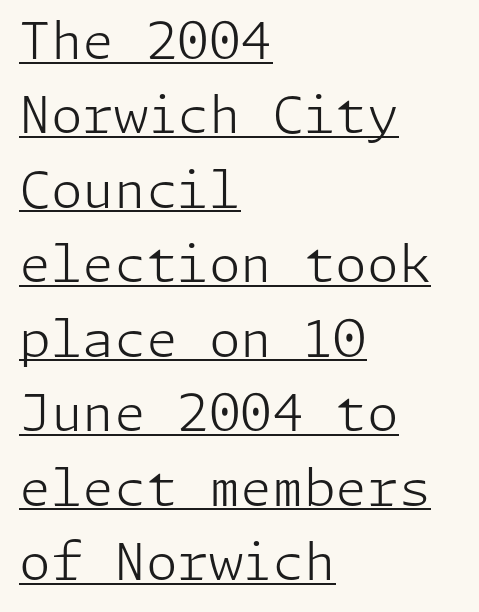
{"serif": "no", "italic": "no", "bold": "no", "weight": "light", "width": "normal", "stroke_contrast": "low", "x_height": "medium", "underline": "yes", "align": "left", "line_spacing": "normal", "line_spacing_ratio": 1.46, "letter_spacing": "normal", "letter_spacing_em": 0.0, "glyph_px": 51}
